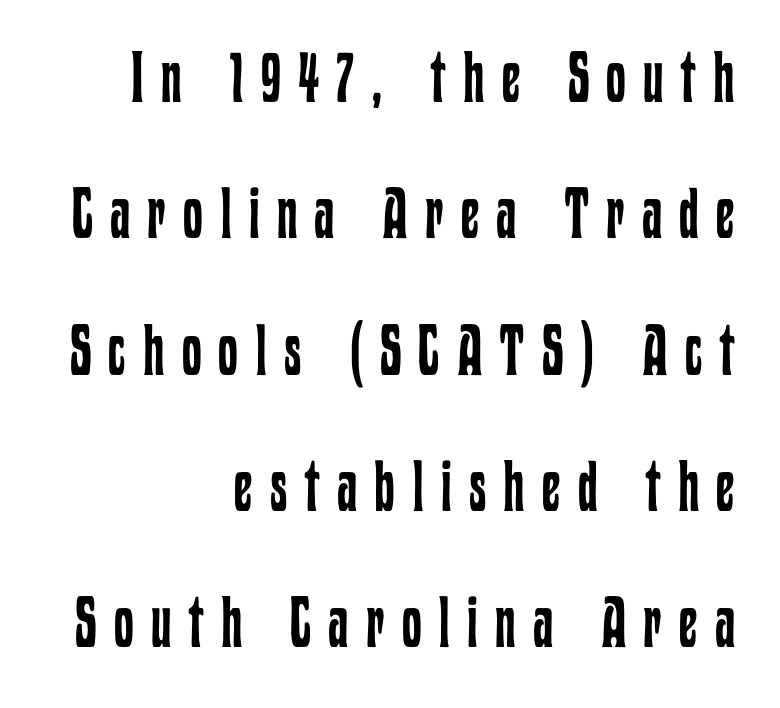
Q: Is the text bold? A: No.
Q: Is the text italic (slanted)? A: No, it is upright.
Q: Is the text underlined? A: No.
Q: How is the paragraph aligned? A: Right-aligned.
Q: Is the spacing between letters normal or unusually wide? A: Unusually wide.
Q: Is the spacing between lines tight, normal or loose? A: Loose.
Q: Width (condensed, normal, or wide)? A: Condensed.
Q: Stroke contrast? A: Low.
Q: x-height? A: Medium.
Q: Monospaced? A: No.
